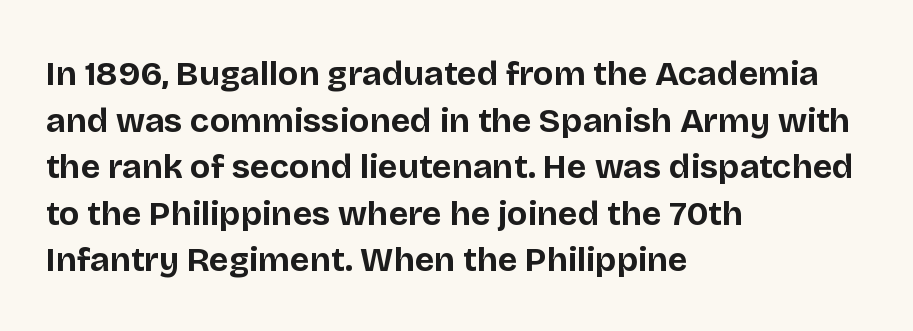
Words float on clear page, feet unadorned. This sample has the flowing, uneven cadence of proportional lettering. What weight is shown? A full bold with thick strokes. Inter-character spacing is left at the font's built-in metrics. Compared with a centered layout, this one pins lines to the left instead.
